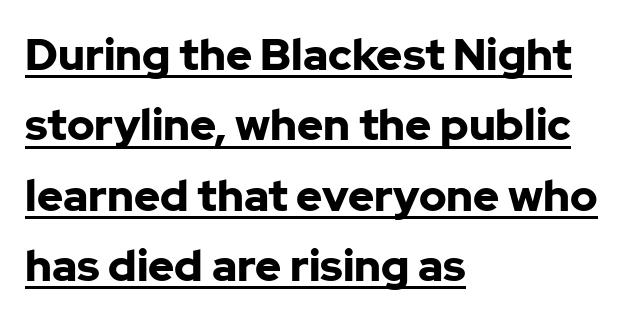
The image shows 44 px bold sans-serif type, upright; set left-aligned, normal line spacing (1.6x), normal letter spacing, underlined; low stroke contrast and a medium x-height.
